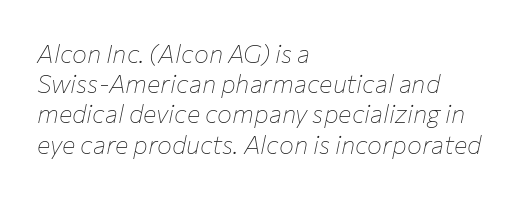
The image shows 25 px text type, italic (leaning right); set left-aligned, line spacing 1.21x, normal letter spacing, not underlined.
